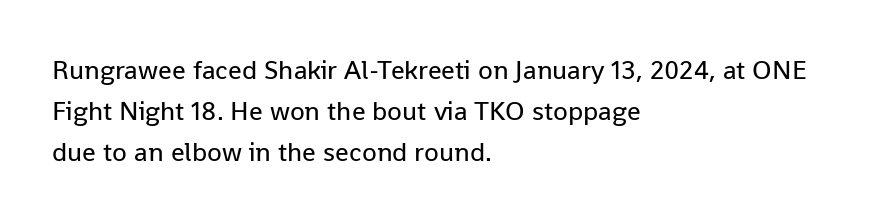
The image shows 27 px text type, upright; set left-aligned, normal line spacing (1.52x), normal letter spacing, not underlined.
